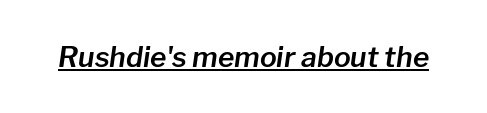
Designer's note — italics engaged. Proportional: the letters do not fall into vertical columns. Observe the ordinary spacing: letters are neighbours, not strangers. The face used here appears with an underline applied.
